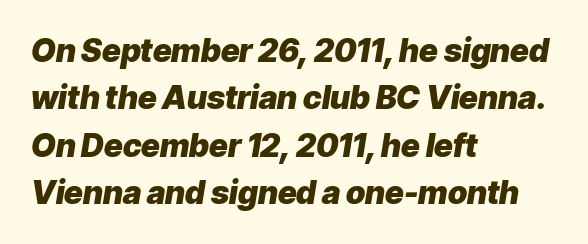
A clean baseline with only descenders dipping below it. One glance says typical: line gaps are just what's usual. Varying glyph widths throughout — classic text-font behaviour. This sample uses plain, unmodified letter spacing. On the weight axis this lands at bold, roughly 700.
